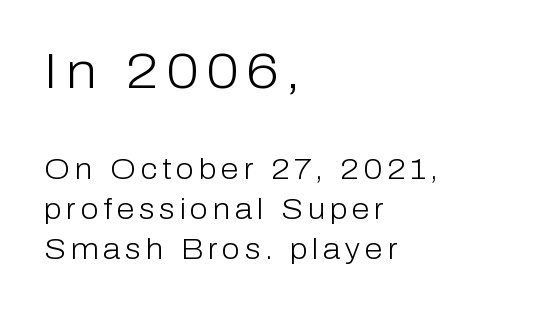
If you squint, the top block still reads clearly — it's the larger of the two. Varying glyph widths throughout — classic text-font behaviour. Horizontal alignment here is leftward, the default for most running prose. A bare baseline throughout the passage. No heavy texture on the line: the type isn't bold.
